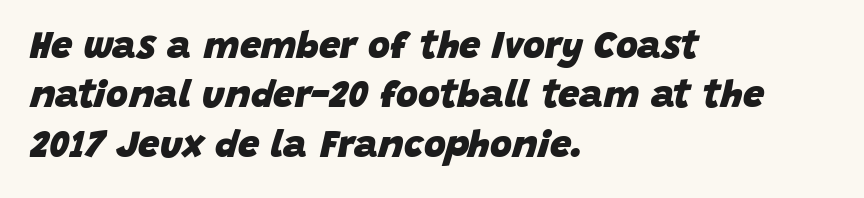
Q: Is the text bold? A: Yes.
Q: Is the text italic (slanted)? A: Yes, it leans right by about 15 degrees.
Q: Is the text underlined? A: No.
Q: How is the paragraph aligned? A: Left-aligned.
Q: Is the spacing between letters normal or unusually wide? A: Normal.
Q: Is the spacing between lines tight, normal or loose? A: Normal.
Q: Width (condensed, normal, or wide)? A: Normal.
Q: Stroke contrast? A: Low.
Q: x-height? A: Large.
Q: Monospaced? A: No.
